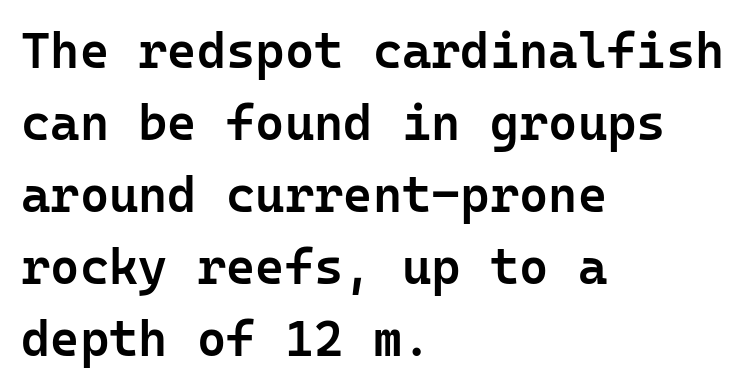
Honestly, the letter spacing is just normal — you wouldn't notice it. Classification — sans serif. The characters look somewhat weighty, a semibold short of true bold. Posture: vertical. The vertical gap from one line to the next is medium. This rendering uses left alignment, leaving the right contour irregular.
